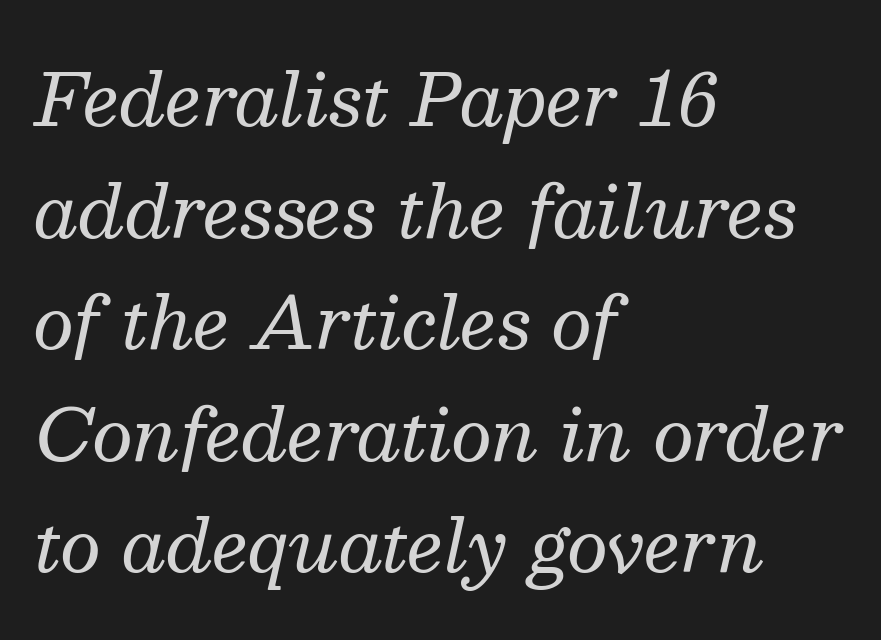
Q: Is the text bold? A: No.
Q: Is the text italic (slanted)? A: Yes, it leans right by about 13 degrees.
Q: Is the typeface a serif or a sans-serif typeface? A: Serif.
Q: Is the text underlined? A: No.
Q: How is the paragraph aligned? A: Left-aligned.
Q: Is the spacing between letters normal or unusually wide? A: Normal.
Q: Is the spacing between lines tight, normal or loose? A: Normal.
Q: Width (condensed, normal, or wide)? A: Normal.
Q: Stroke contrast? A: Medium.
Q: x-height? A: Medium.
Q: Monospaced? A: No.
